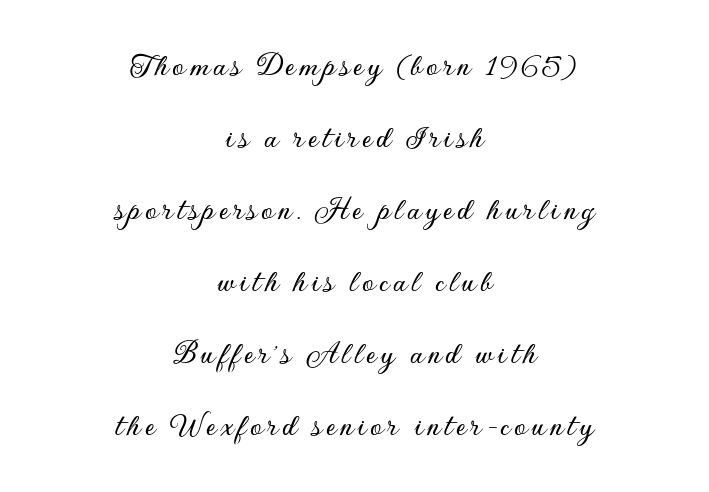
Q: Is the text italic (slanted)? A: Yes.
Q: Is the typeface a serif or a sans-serif typeface? A: Sans-serif.
Q: Is the text underlined? A: No.
Q: How is the paragraph aligned? A: Centered.
Q: Is the spacing between lines tight, normal or loose? A: Loose.
Q: Width (condensed, normal, or wide)? A: Normal.
Q: Stroke contrast? A: Low.
Q: x-height? A: Small.
Q: Monospaced? A: No.
